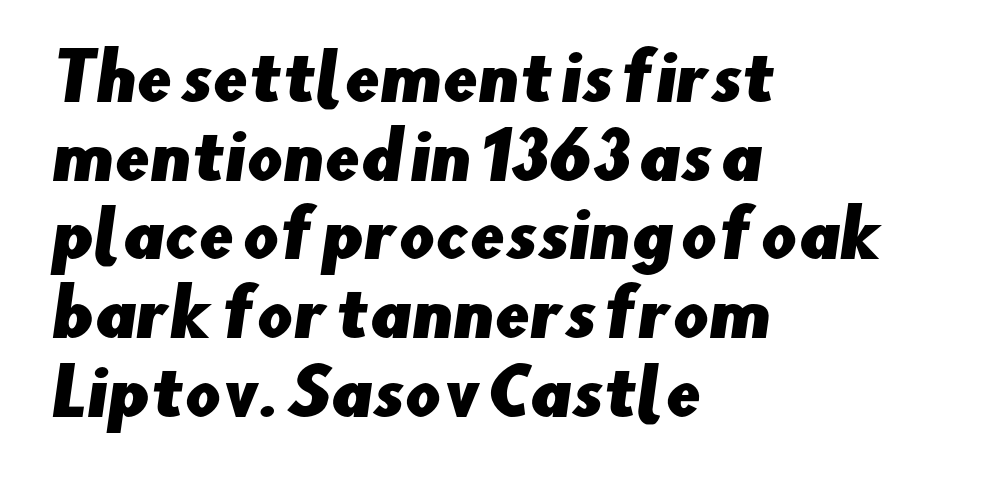
The image shows 63 px sans-serif type; set left-aligned, normal line spacing (1.25x), normal letter spacing, not underlined; low stroke contrast and a small x-height.
